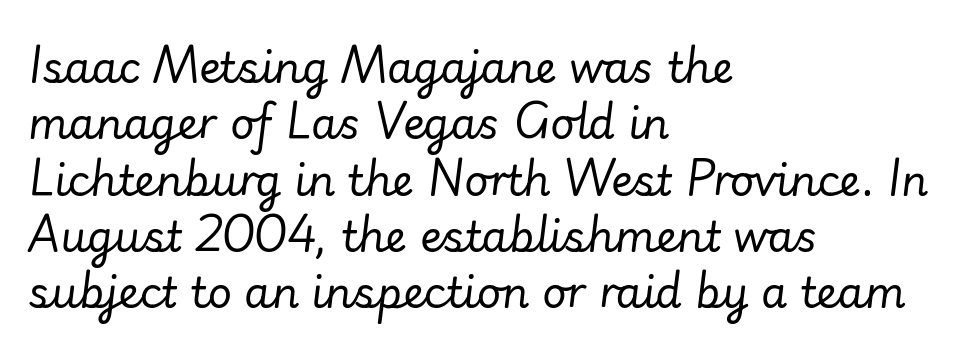
{"italic": "yes", "lean": "right", "slant_degrees": 7, "bold": "no", "weight": "regular", "width": "normal", "stroke_contrast": "low", "x_height": "small", "monospaced": "no", "underline": "no", "align": "left", "line_spacing": "normal", "line_spacing_ratio": 1.34, "letter_spacing": "normal", "letter_spacing_em": 0.0, "glyph_px": 42}
